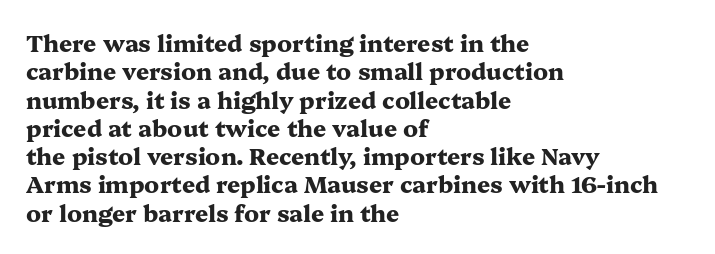
{"italic": "no", "bold": "yes", "underline": "no", "align": "left", "line_spacing_ratio": 1.23, "letter_spacing": "normal", "letter_spacing_em": 0.0, "glyph_px": 23}
